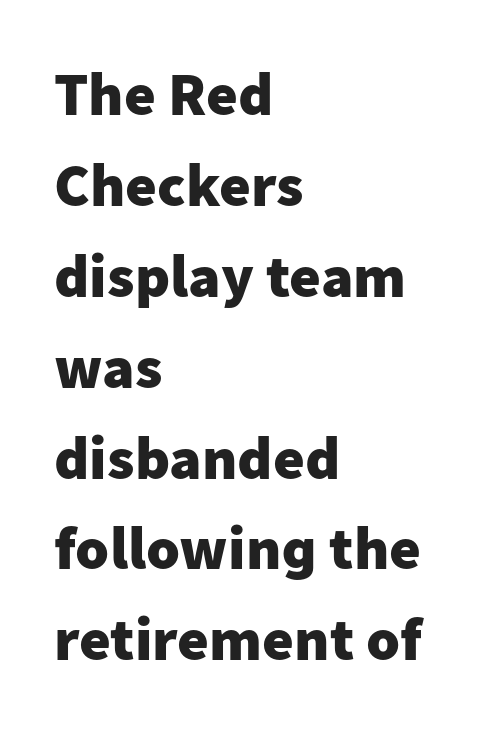
The image shows 61 px heavy sans-serif type, upright; set left-aligned, normal line spacing (1.49x), normal letter spacing, not underlined; low stroke contrast and a medium x-height.
